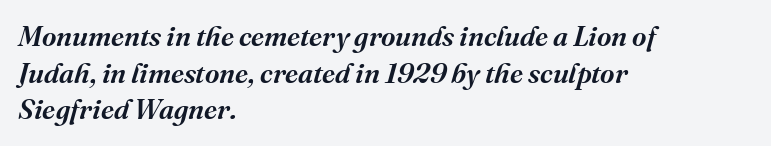
Q: Is the text italic (slanted)? A: Yes, it leans right by about 16 degrees.
Q: Is the typeface a serif or a sans-serif typeface? A: Serif.
Q: Is the text underlined? A: No.
Q: How is the paragraph aligned? A: Left-aligned.
Q: Is the spacing between letters normal or unusually wide? A: Normal.
Q: Is the spacing between lines tight, normal or loose? A: Normal.
Q: Width (condensed, normal, or wide)? A: Normal.
Q: Stroke contrast? A: Medium.
Q: x-height? A: Medium.
Q: Monospaced? A: No.
